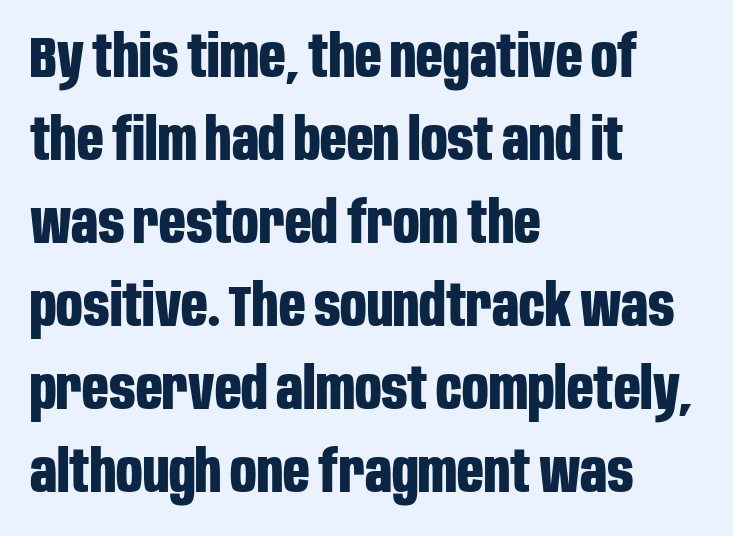
Q: Is the text bold? A: Yes.
Q: Is the text italic (slanted)? A: No, it is upright.
Q: Is the typeface a serif or a sans-serif typeface? A: Sans-serif.
Q: Is the text underlined? A: No.
Q: How is the paragraph aligned? A: Left-aligned.
Q: Is the spacing between letters normal or unusually wide? A: Normal.
Q: Is the spacing between lines tight, normal or loose? A: Normal.
Q: Width (condensed, normal, or wide)? A: Condensed.
Q: Stroke contrast? A: Low.
Q: x-height? A: Large.
Q: Monospaced? A: No.
